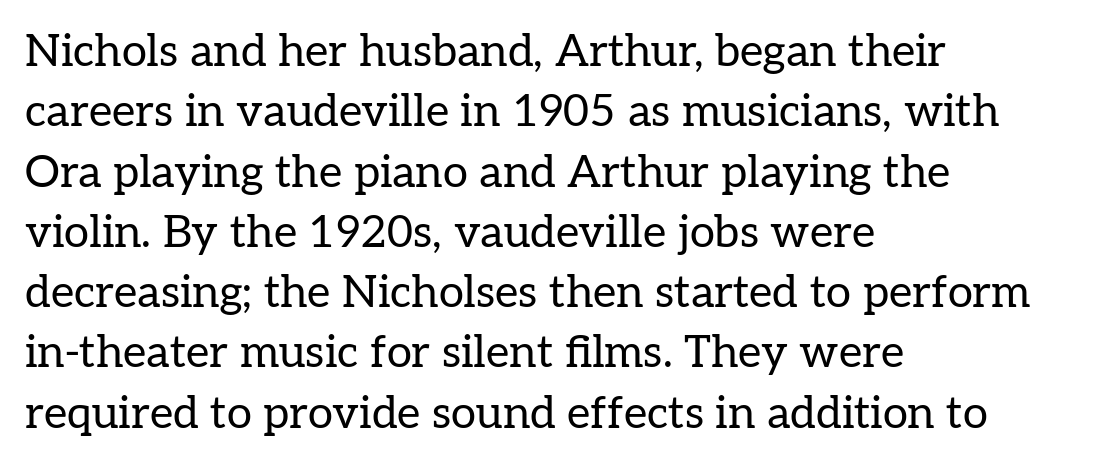
{"serif": "yes", "italic": "no", "bold": "no", "weight": "regular", "width": "normal", "stroke_contrast": "low", "x_height": "medium", "monospaced": "no", "underline": "no", "align": "left", "line_spacing": "normal", "line_spacing_ratio": 1.34, "letter_spacing": "normal", "letter_spacing_em": 0.0, "glyph_px": 45}
